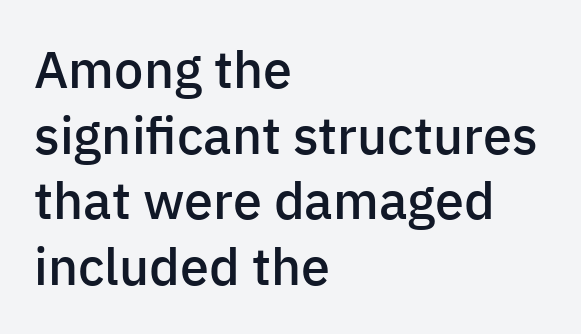
The image shows 52 px semibold sans-serif type, upright; set left-aligned, normal line spacing (1.26x), normal letter spacing, not underlined; low stroke contrast and a medium x-height.
